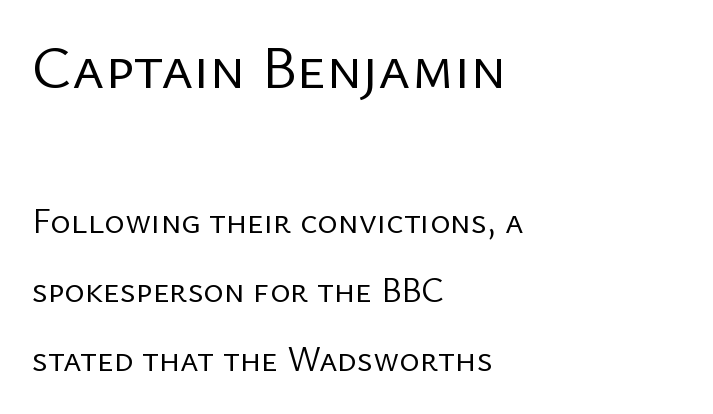
The image shows 61 px regular-weight sans-serif type, upright; set left-aligned, loose line spacing (1.97x), normal letter spacing, not underlined; the first (top) block is 1.74x larger; low stroke contrast and a medium x-height.
